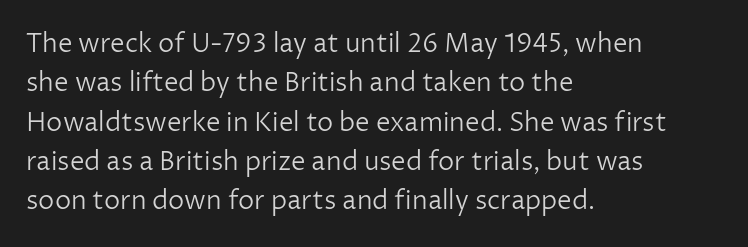
{"italic": "no", "bold": "no", "underline": "no", "align": "left", "line_spacing": "normal", "line_spacing_ratio": 1.51, "letter_spacing": "normal", "letter_spacing_em": 0.0, "glyph_px": 26}
